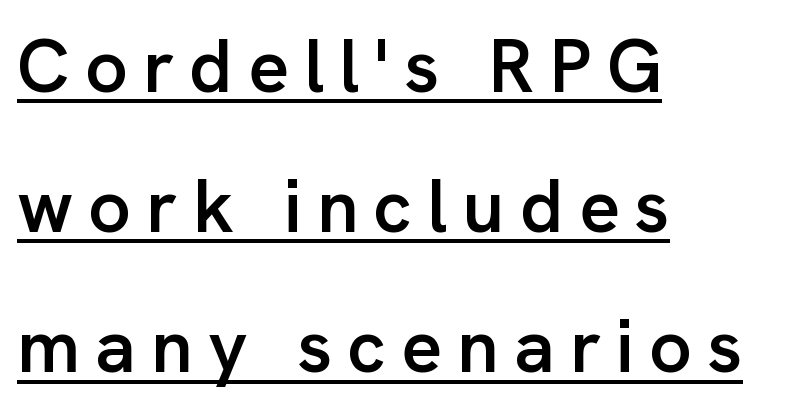
Q: Is the text bold? A: Semi-bold.
Q: Is the text italic (slanted)? A: No, it is upright.
Q: Is the typeface a serif or a sans-serif typeface? A: Sans-serif.
Q: Is the text underlined? A: Yes.
Q: How is the paragraph aligned? A: Left-aligned.
Q: Is the spacing between letters normal or unusually wide? A: Unusually wide.
Q: Width (condensed, normal, or wide)? A: Normal.
Q: Stroke contrast? A: Low.
Q: x-height? A: Medium.
Q: Monospaced? A: No.
